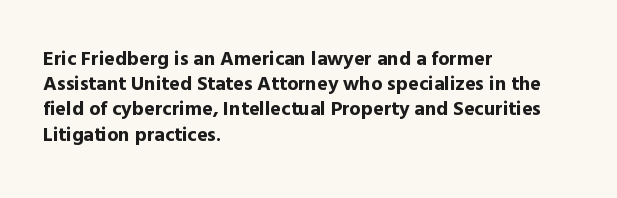
Q: Is the text bold? A: Yes.
Q: Is the text italic (slanted)? A: No, it is upright.
Q: Is the text underlined? A: No.
Q: How is the paragraph aligned? A: Left-aligned.
Q: Is the spacing between letters normal or unusually wide? A: Normal.
Q: Is the spacing between lines tight, normal or loose? A: Normal.
